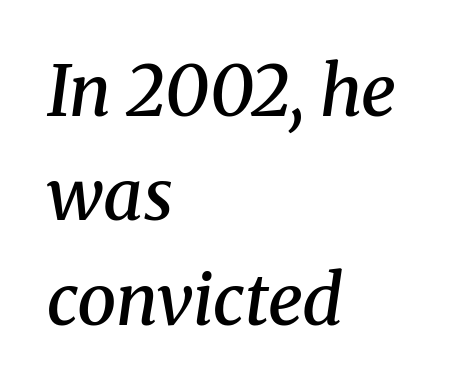
Q: Is the text bold? A: Semi-bold.
Q: Is the text italic (slanted)? A: Yes, it leans right by about 8 degrees.
Q: Is the typeface a serif or a sans-serif typeface? A: Serif.
Q: Is the text underlined? A: No.
Q: How is the paragraph aligned? A: Left-aligned.
Q: Is the spacing between letters normal or unusually wide? A: Normal.
Q: Is the spacing between lines tight, normal or loose? A: Normal.
Q: Width (condensed, normal, or wide)? A: Normal.
Q: Stroke contrast? A: Medium.
Q: x-height? A: Medium.
Q: Monospaced? A: No.
